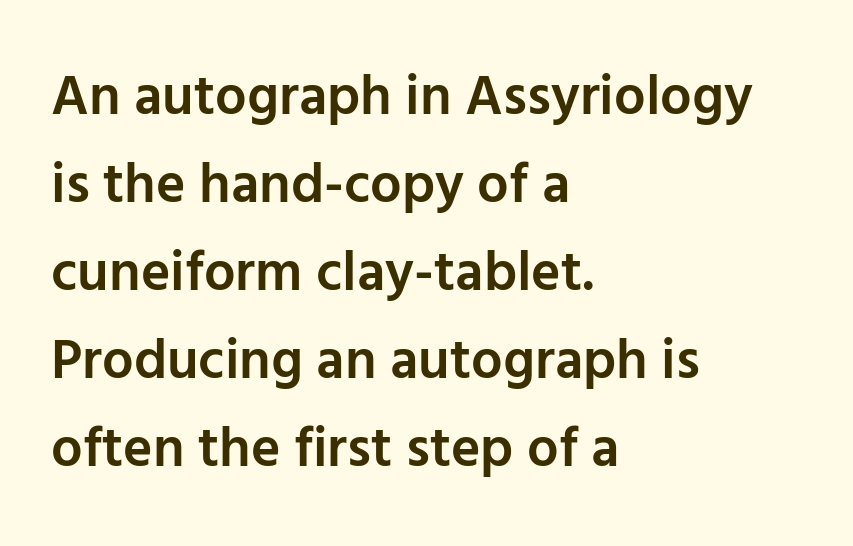
Q: Is the text bold? A: Semi-bold.
Q: Is the text italic (slanted)? A: No, it is upright.
Q: Is the typeface a serif or a sans-serif typeface? A: Sans-serif.
Q: Is the text underlined? A: No.
Q: How is the paragraph aligned? A: Left-aligned.
Q: Is the spacing between letters normal or unusually wide? A: Normal.
Q: Is the spacing between lines tight, normal or loose? A: Normal.
Q: Width (condensed, normal, or wide)? A: Normal.
Q: Stroke contrast? A: Low.
Q: x-height? A: Medium.
Q: Monospaced? A: No.
